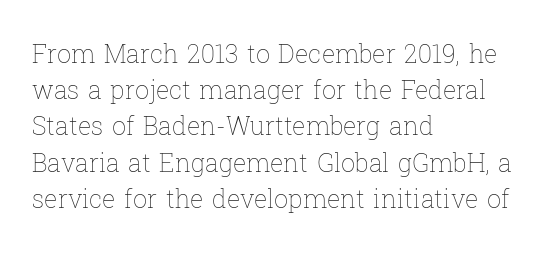
{"italic": "no", "bold": "no", "underline": "no", "align": "left", "line_spacing": "normal", "line_spacing_ratio": 1.45, "letter_spacing": "normal", "letter_spacing_em": 0.0, "glyph_px": 25}
